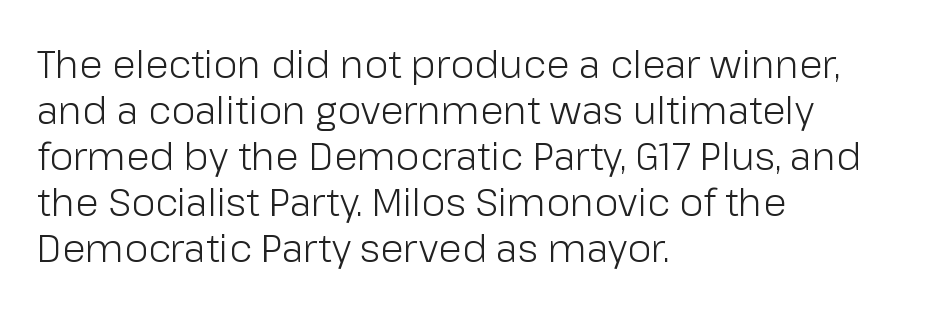
The image shows 38 px light sans-serif type, upright; set left-aligned, line spacing 1.21x, normal letter spacing, not underlined; low stroke contrast and a medium x-height.
